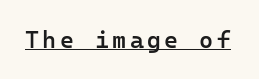
{"italic": "no", "bold": "semi", "underline": "yes", "glyph_px": 24}
